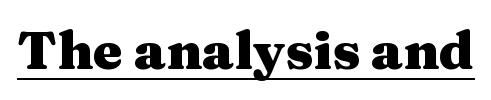
{"serif": "yes", "italic": "no", "bold": "yes", "weight": "heavy", "width": "wide", "stroke_contrast": "medium", "x_height": "medium", "monospaced": "no", "underline": "yes", "letter_spacing": "normal", "letter_spacing_em": 0.0, "glyph_px": 53}
